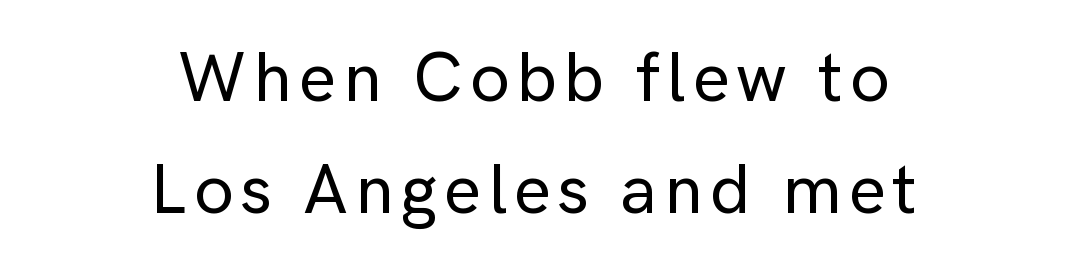
The line-height multiplier appears to be the usual default. Clear beneath every line of the passage. You could not count columns in this text — the font is proportionally spaced. These lines were composed using upright roman letters.
